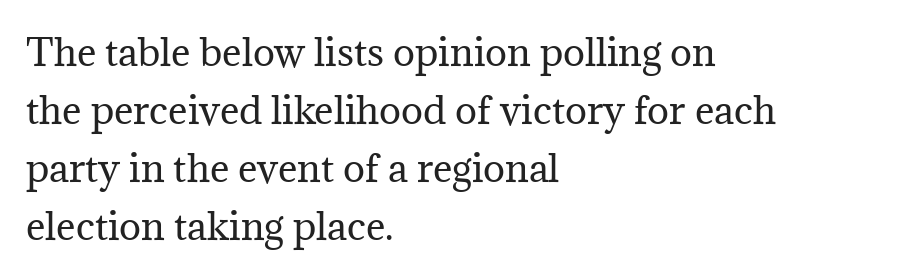
{"serif": "yes", "italic": "no", "bold": "no", "weight": "regular", "width": "normal", "stroke_contrast": "medium", "x_height": "medium", "monospaced": "no", "underline": "no", "align": "left", "line_spacing": "normal", "line_spacing_ratio": 1.57, "letter_spacing": "normal", "letter_spacing_em": 0.0, "glyph_px": 37}
